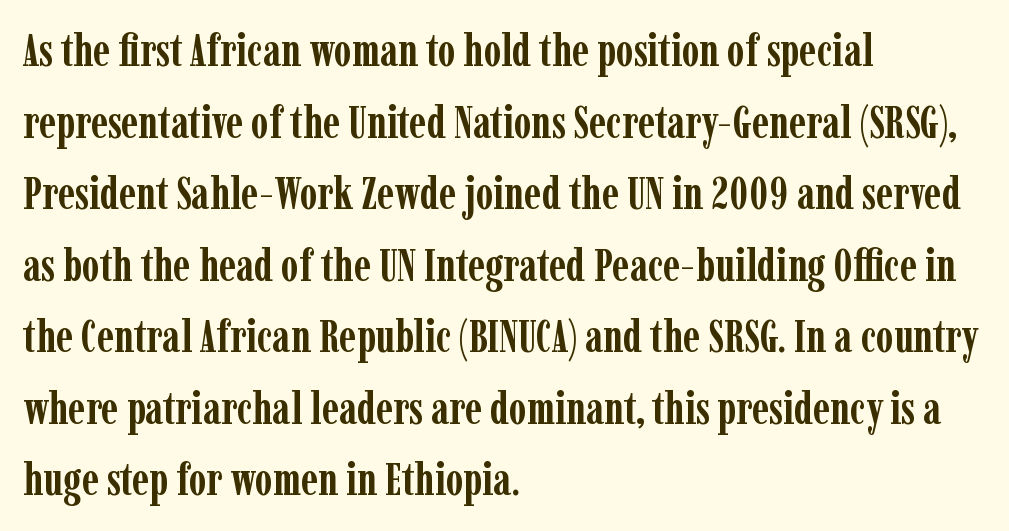
{"serif": "yes", "italic": "no", "bold": "yes", "weight": "semibold", "width": "condensed", "stroke_contrast": "low", "x_height": "medium", "monospaced": "no", "underline": "no", "align": "left", "line_spacing": "normal", "line_spacing_ratio": 1.59, "letter_spacing": "normal", "letter_spacing_em": 0.0, "glyph_px": 45}
